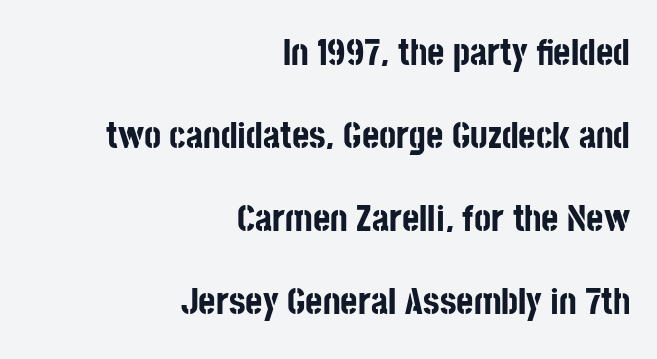
Q: Is the text bold? A: Yes.
Q: Is the text italic (slanted)? A: No, it is upright.
Q: Is the typeface a serif or a sans-serif typeface? A: Sans-serif.
Q: Is the text underlined? A: No.
Q: How is the paragraph aligned? A: Right-aligned.
Q: Is the spacing between letters normal or unusually wide? A: Normal.
Q: Is the spacing between lines tight, normal or loose? A: Loose.
Q: Width (condensed, normal, or wide)? A: Condensed.
Q: Stroke contrast? A: Low.
Q: x-height? A: Large.
Q: Monospaced? A: No.
